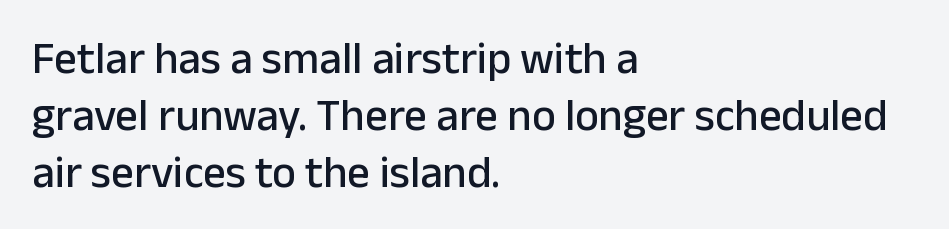
Q: Is the text italic (slanted)? A: No, it is upright.
Q: Is the typeface a serif or a sans-serif typeface? A: Sans-serif.
Q: Is the text underlined? A: No.
Q: How is the paragraph aligned? A: Left-aligned.
Q: Is the spacing between letters normal or unusually wide? A: Normal.
Q: Is the spacing between lines tight, normal or loose? A: Normal.
Q: Width (condensed, normal, or wide)? A: Normal.
Q: Stroke contrast? A: Low.
Q: x-height? A: Medium.
Q: Monospaced? A: No.
